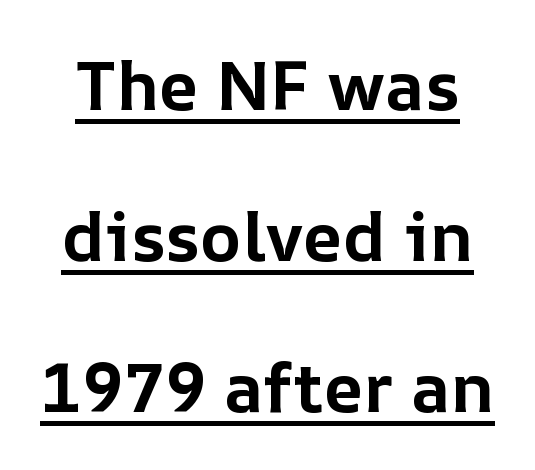
Quick note: underline on. The letterforms sit shoulder to shoulder at normal distance. A typesetter would call this proportional, since set widths differ per character. Does the weight exceed regular? Yes, all the way to bold. Posture: straight, roman, zero tilt. Rows of type keep a wide berth in the vertical direction.
